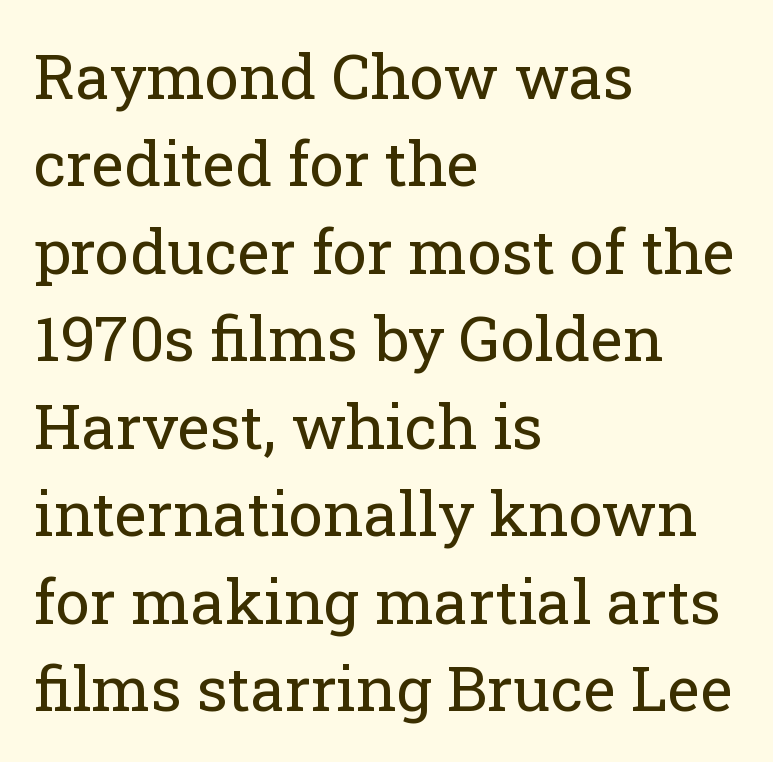
Q: Is the text bold? A: No.
Q: Is the text italic (slanted)? A: No, it is upright.
Q: Is the typeface a serif or a sans-serif typeface? A: Serif.
Q: Is the text underlined? A: No.
Q: How is the paragraph aligned? A: Left-aligned.
Q: Is the spacing between letters normal or unusually wide? A: Normal.
Q: Is the spacing between lines tight, normal or loose? A: Normal.
Q: Width (condensed, normal, or wide)? A: Normal.
Q: Stroke contrast? A: Low.
Q: x-height? A: Medium.
Q: Monospaced? A: No.
